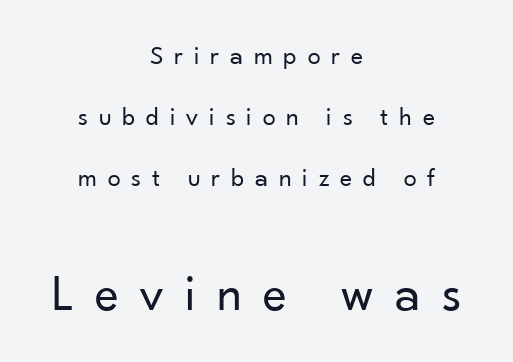
The lines are quadded center. This layout puts the modest block above and the oversized block below. Character widths vary here, with narrow letters taking less room than wide ones. Underlining? Definitely not there. Caption: expanded tracking, letters set apart.
